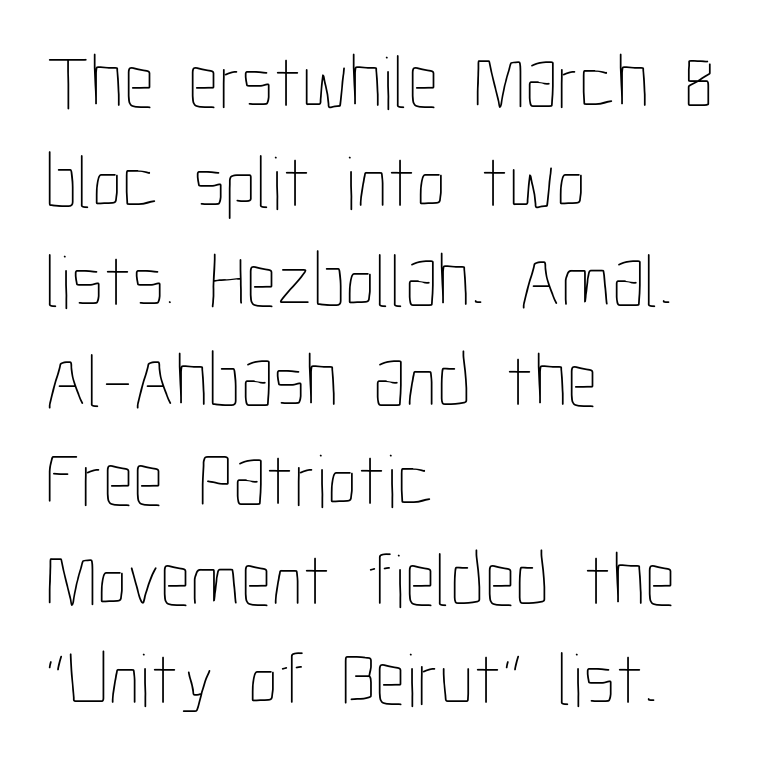
The image shows 76 px thin, condensed type, upright; set left-aligned, normal line spacing (1.31x), normal letter spacing, not underlined; low stroke contrast and a medium x-height.
